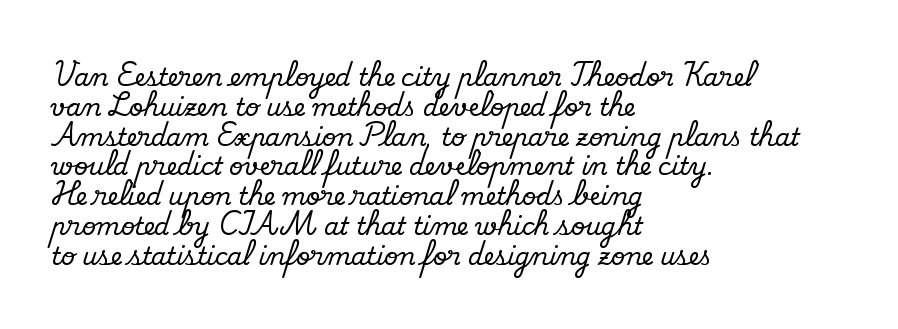
The space beneath each line is pristine and unruled. Short note: letters normally spaced. A classic flush-left, rag-right setting is used for this passage.
